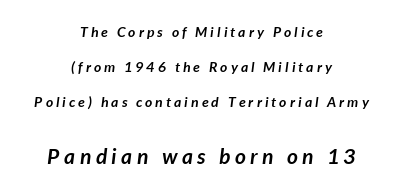
Q: Is the text bold? A: Yes.
Q: Is the text underlined? A: No.
Q: How is the paragraph aligned? A: Centered.
Q: Is the spacing between letters normal or unusually wide? A: Unusually wide.
Q: Is the spacing between lines tight, normal or loose? A: Loose.
Q: Which block of text is set in a larger size, the first (top) or the second (bottom)? A: The second (bottom) one.
